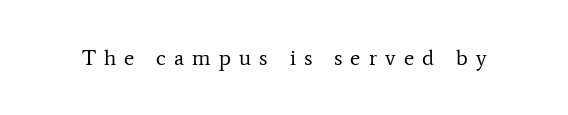
Only glyphs here, with clear space below each row. No extra ink here — the face is not bold. Letter spacing: wide. The typography opts for an upright posture over an oblique one.
